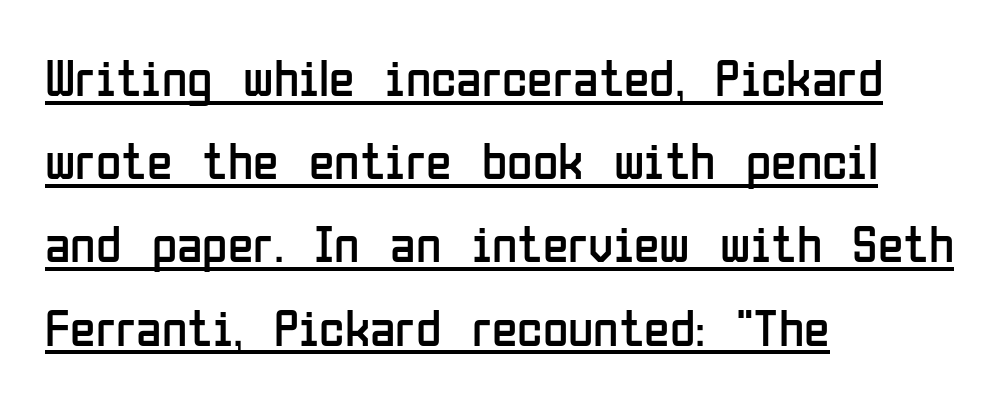
{"serif": "no", "italic": "no", "bold": "no", "weight": "regular", "width": "condensed", "stroke_contrast": "low", "x_height": "medium", "monospaced": "no", "underline": "yes", "align": "left", "line_spacing": "normal", "line_spacing_ratio": 1.6, "letter_spacing": "normal", "letter_spacing_em": 0.0, "glyph_px": 52}
